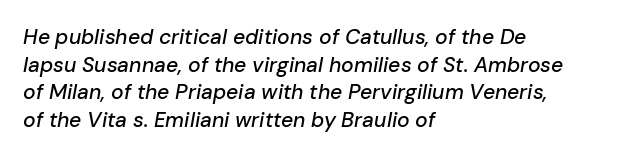
The image shows 21 px text type, italic (leaning right); set left-aligned, normal line spacing (1.31x), normal letter spacing, not underlined.
